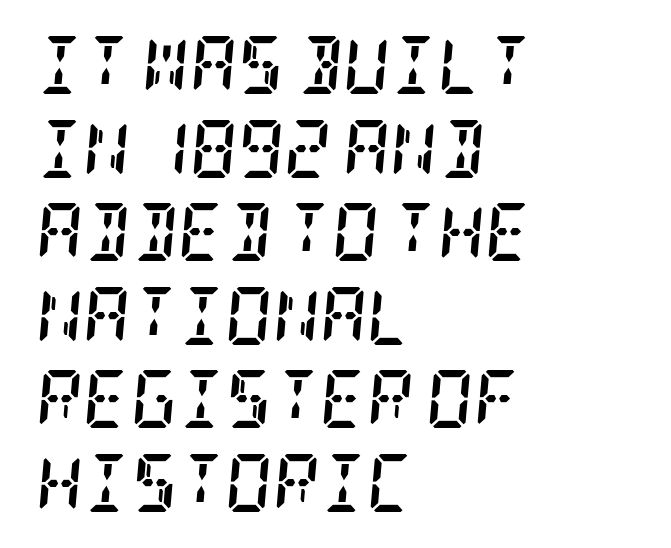
{"serif": "yes", "italic": "yes", "lean": "right", "slant_degrees": 5, "bold": "yes", "weight": "semibold", "width": "condensed", "stroke_contrast": "low", "x_height": "large", "underline": "no", "align": "left", "line_spacing": "normal", "line_spacing_ratio": 1.44, "letter_spacing": "normal", "letter_spacing_em": 0.0, "glyph_px": 58}
